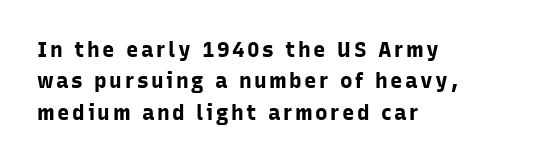
Q: Is the text bold? A: Yes.
Q: Is the text italic (slanted)? A: No, it is upright.
Q: Is the text underlined? A: No.
Q: How is the paragraph aligned? A: Left-aligned.
Q: Is the spacing between lines tight, normal or loose? A: Normal.
